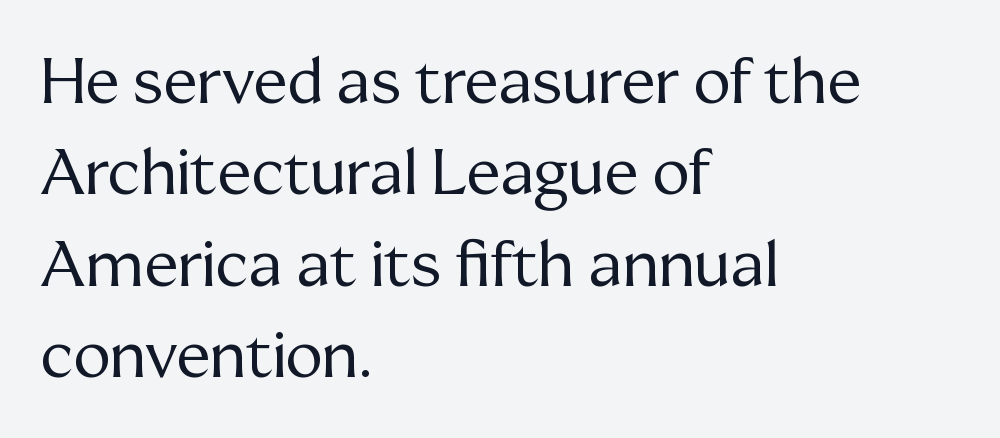
{"serif": "yes", "italic": "no", "bold": "no", "weight": "regular", "width": "normal", "stroke_contrast": "medium", "x_height": "medium", "monospaced": "no", "underline": "no", "align": "left", "line_spacing": "normal", "line_spacing_ratio": 1.45, "letter_spacing": "normal", "letter_spacing_em": 0.0, "glyph_px": 63}
